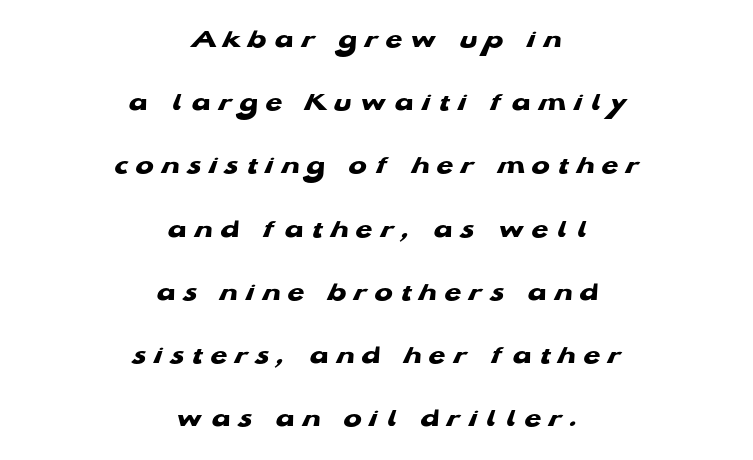
The image shows 27 px bold type; set centered, loose line spacing (2.34x), unusually wide letter spacing (+0.29 em), not underlined.
